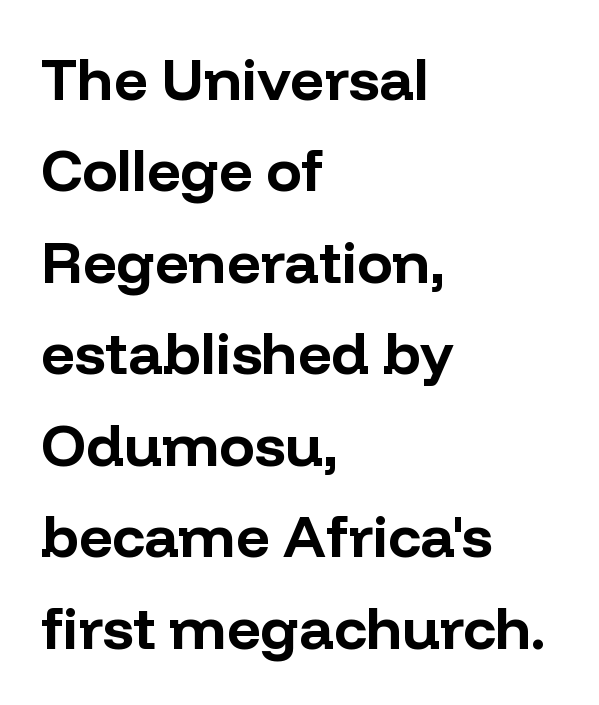
This rendering uses left alignment, leaving the right contour irregular. Are there feet on the stems? There aren't — it's a sans. Each glyph is drawn with heavy, bold strokes. Quick note: not italic, upright.
